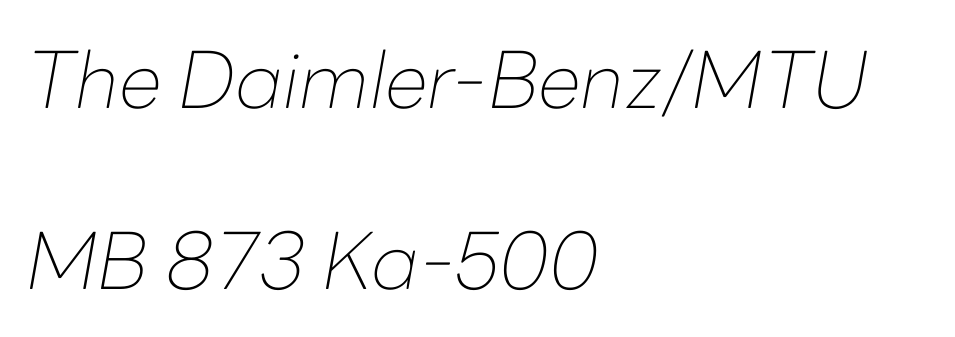
{"italic": "yes", "lean": "right", "slant_degrees": 10, "bold": "no", "weight": "thin", "width": "normal", "stroke_contrast": "low", "x_height": "medium", "monospaced": "no", "underline": "no", "align": "left", "line_spacing": "loose", "line_spacing_ratio": 2.32, "letter_spacing": "normal", "letter_spacing_em": 0.0, "glyph_px": 78}
